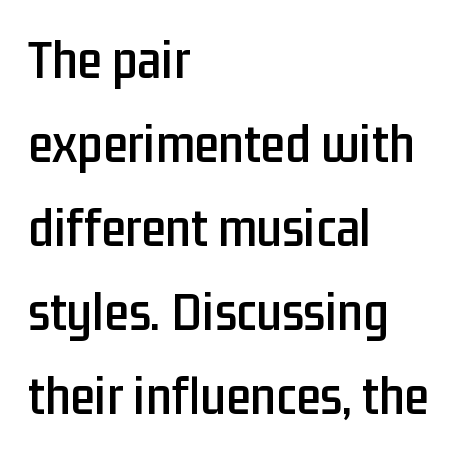
The image shows 56 px condensed sans-serif type, upright; set left-aligned, normal line spacing (1.5x), normal letter spacing, not underlined; low stroke contrast and a medium x-height.
